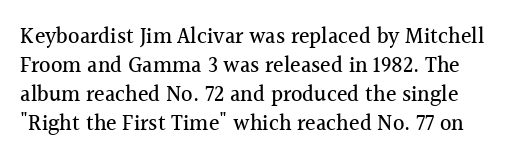
The image shows 22 px text type, upright; set normal line spacing (1.32x), normal letter spacing, not underlined.
